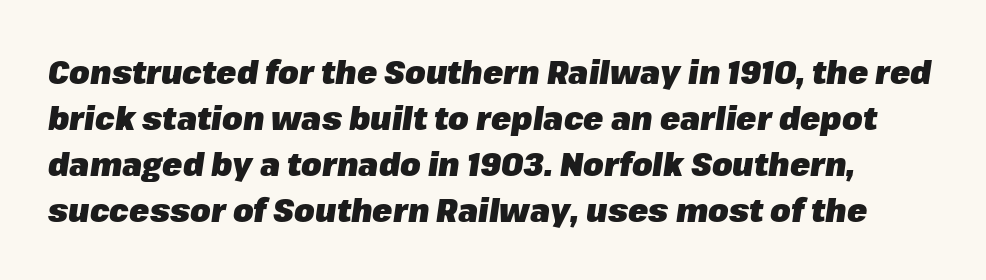
The image shows 33 px heavy type, italic (leaning right); set normal line spacing (1.39x), normal letter spacing, not underlined; low stroke contrast and a medium x-height.
